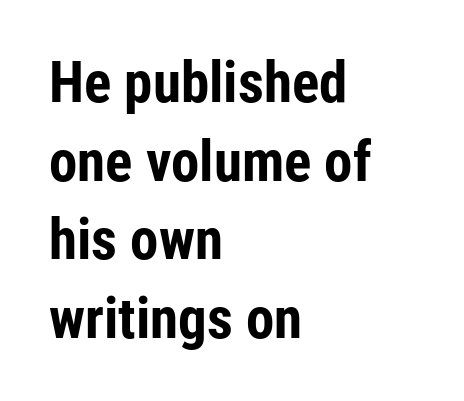
{"serif": "no", "italic": "no", "bold": "yes", "weight": "bold", "width": "condensed", "stroke_contrast": "low", "x_height": "medium", "monospaced": "no", "underline": "no", "align": "left", "line_spacing": "normal", "line_spacing_ratio": 1.38, "letter_spacing": "normal", "letter_spacing_em": 0.0, "glyph_px": 57}
